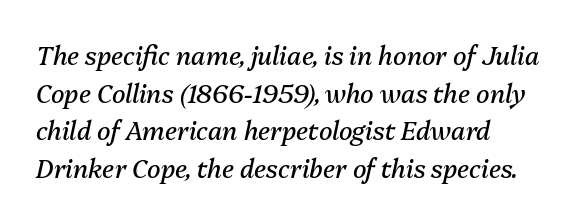
Stroke mass is kept to a normal reading level or below. Regular leading. The passage is arranged the way most books set body copy — flush left. Rule under the text: the space is simply empty. Style check: oblique. Observe the ordinary spacing: letters are neighbours, not strangers.
